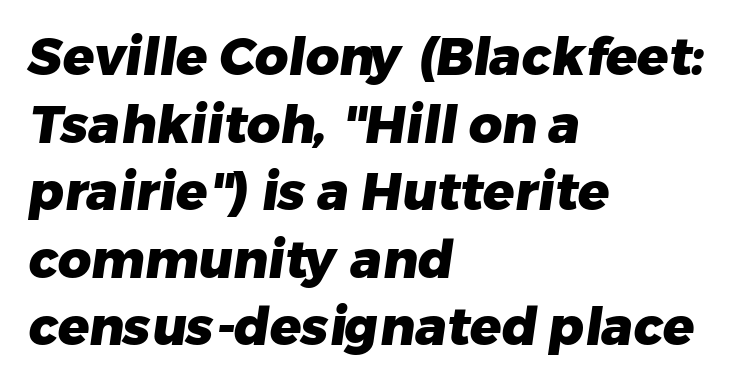
The image shows 52 px heavy sans-serif type; set left-aligned, normal line spacing (1.3x), normal letter spacing, not underlined; low stroke contrast and a medium x-height.
